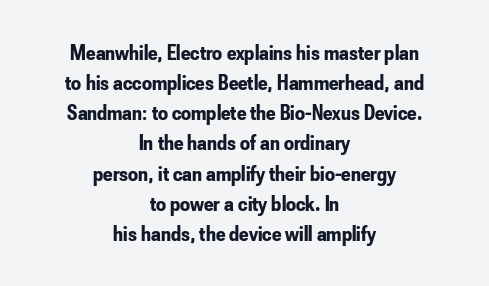
Q: Is the text bold? A: Yes.
Q: Is the text italic (slanted)? A: No, it is upright.
Q: Is the text underlined? A: No.
Q: How is the paragraph aligned? A: Centered.
Q: Is the spacing between letters normal or unusually wide? A: Normal.
Q: Is the spacing between lines tight, normal or loose? A: Normal.
